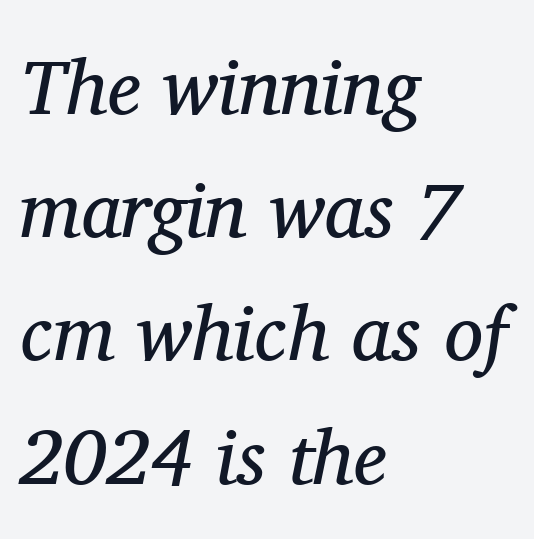
Q: Is the text bold? A: No.
Q: Is the text italic (slanted)? A: Yes, it leans right by about 11 degrees.
Q: Is the typeface a serif or a sans-serif typeface? A: Serif.
Q: Is the text underlined? A: No.
Q: How is the paragraph aligned? A: Left-aligned.
Q: Is the spacing between letters normal or unusually wide? A: Normal.
Q: Is the spacing between lines tight, normal or loose? A: Normal.
Q: Width (condensed, normal, or wide)? A: Normal.
Q: Stroke contrast? A: Medium.
Q: x-height? A: Medium.
Q: Monospaced? A: No.
